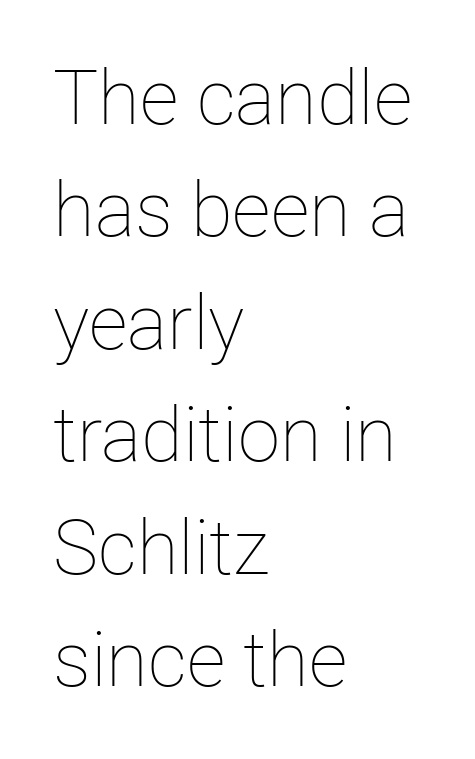
The type is set solid horizontally, with unmodified tracking. Vertical strokes here are truly vertical. Summary of vertical rhythm: regular, with standard interline spacing. Proportional: the letters do not fall into vertical columns. A bare baseline throughout the passage. Nothing heavy about these letters — not bold at all.
